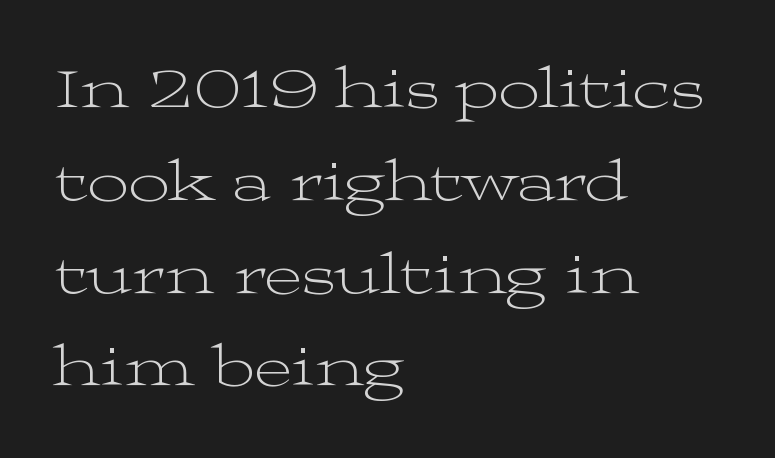
The image shows 58 px light, wide serif type, upright; set left-aligned, normal line spacing (1.6x), normal letter spacing, not underlined; medium stroke contrast and a medium x-height.
